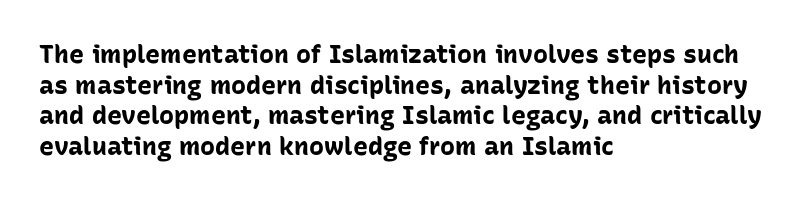
Q: Is the text bold? A: Yes.
Q: Is the text italic (slanted)? A: No, it is upright.
Q: Is the text underlined? A: No.
Q: How is the paragraph aligned? A: Left-aligned.
Q: Is the spacing between letters normal or unusually wide? A: Normal.
